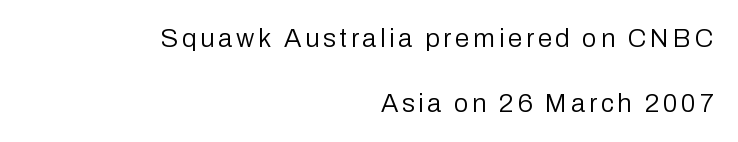
{"italic": "no", "bold": "no", "underline": "no", "align": "right", "line_spacing": "loose", "line_spacing_ratio": 2.5, "glyph_px": 26}
